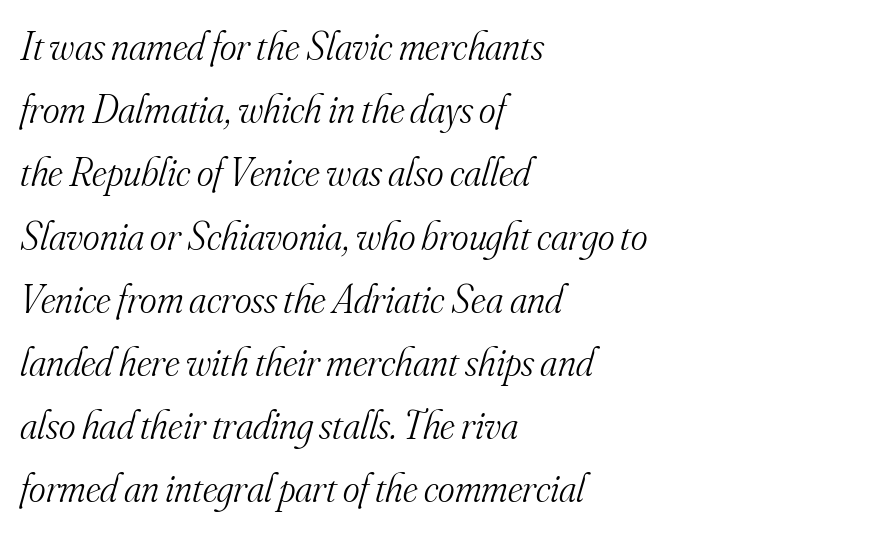
{"serif": "yes", "italic": "yes", "lean": "right", "slant_degrees": 16, "bold": "no", "weight": "light", "width": "normal", "stroke_contrast": "medium", "x_height": "small", "monospaced": "no", "underline": "no", "align": "left", "line_spacing": "normal", "line_spacing_ratio": 1.58, "letter_spacing": "normal", "letter_spacing_em": 0.0, "glyph_px": 40}
